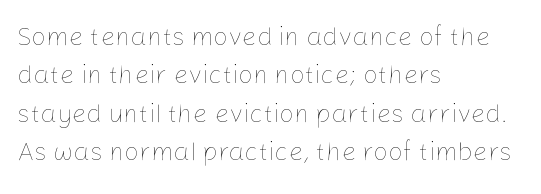
The image shows 26 px text type, upright; set left-aligned, normal line spacing (1.48x), normal letter spacing, not underlined.
